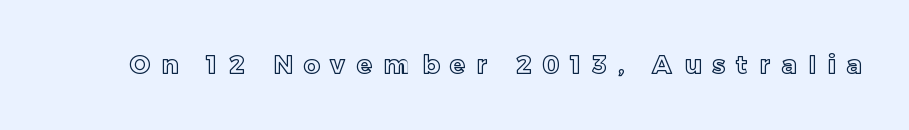
Upright lettering throughout. Compared with typical body copy, the letter spacing here is much looser. Check under the words: just untouched page.
